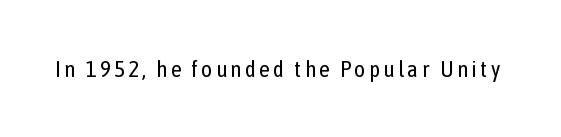
Q: Is the text bold? A: No.
Q: Is the text italic (slanted)? A: No, it is upright.
Q: Is the text underlined? A: No.
